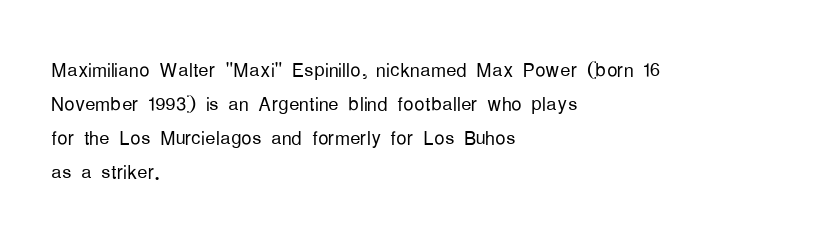
The image shows 26 px text type, upright; set left-aligned, normal line spacing (1.31x), normal letter spacing, not underlined.
